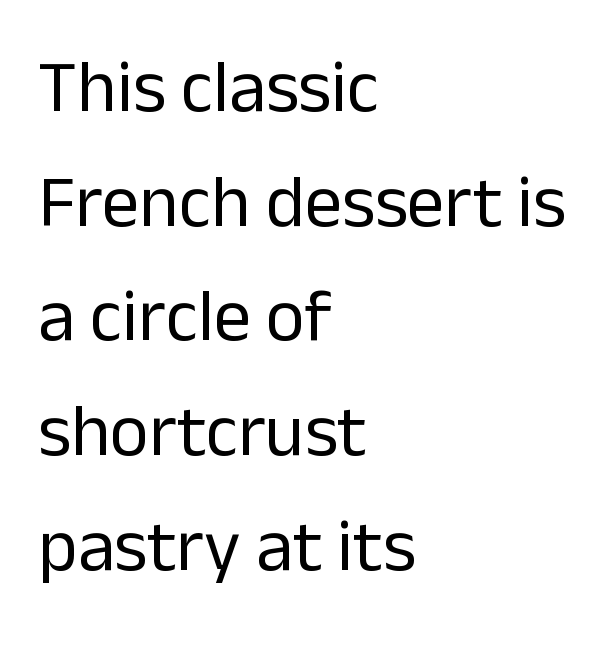
{"serif": "no", "italic": "no", "bold": "no", "weight": "regular", "width": "normal", "stroke_contrast": "low", "x_height": "medium", "monospaced": "no", "underline": "no", "align": "left", "line_spacing": "normal", "line_spacing_ratio": 1.55, "letter_spacing": "normal", "letter_spacing_em": 0.0, "glyph_px": 74}
